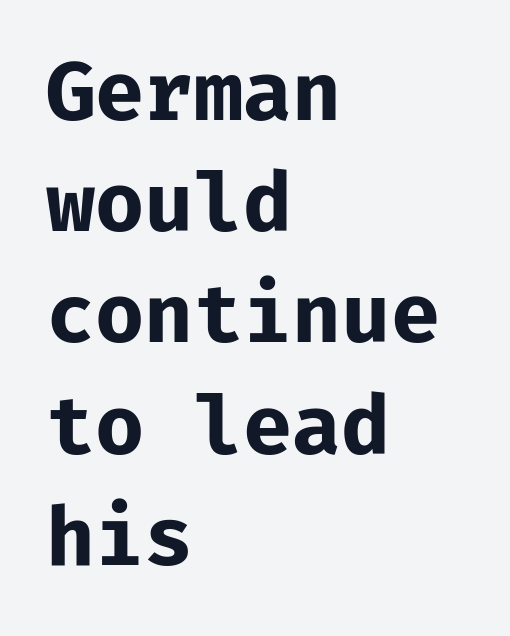
Q: Is the text bold? A: Yes.
Q: Is the text italic (slanted)? A: No, it is upright.
Q: Is the typeface a serif or a sans-serif typeface? A: Sans-serif.
Q: Is the text underlined? A: No.
Q: How is the paragraph aligned? A: Left-aligned.
Q: Is the spacing between letters normal or unusually wide? A: Normal.
Q: Is the spacing between lines tight, normal or loose? A: Normal.
Q: Width (condensed, normal, or wide)? A: Normal.
Q: Stroke contrast? A: Low.
Q: x-height? A: Medium.
Q: Monospaced? A: Yes.
